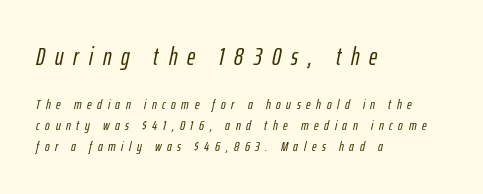
Q: Is the text italic (slanted)? A: Yes, it leans right by about 12 degrees.
Q: Is the text underlined? A: No.
Q: How is the paragraph aligned? A: Left-aligned.
Q: Is the spacing between letters normal or unusually wide? A: Unusually wide.
Q: Is the spacing between lines tight, normal or loose? A: Normal.
Q: Which block of text is set in a larger size, the first (top) or the second (bottom)? A: The first (top) one.
